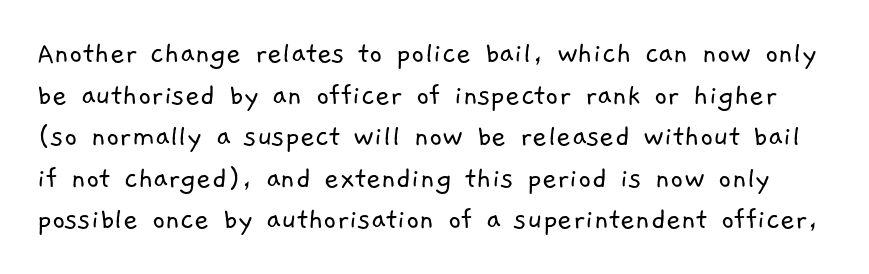
Each letter keeps its own natural width here, so spacing adapts to shape. The line-height multiplier appears to be the usual default. The designer went with a sans here, leaving each stem footless. No heavy texture on the line: the type isn't bold. Beneath every word, the page is bare.
